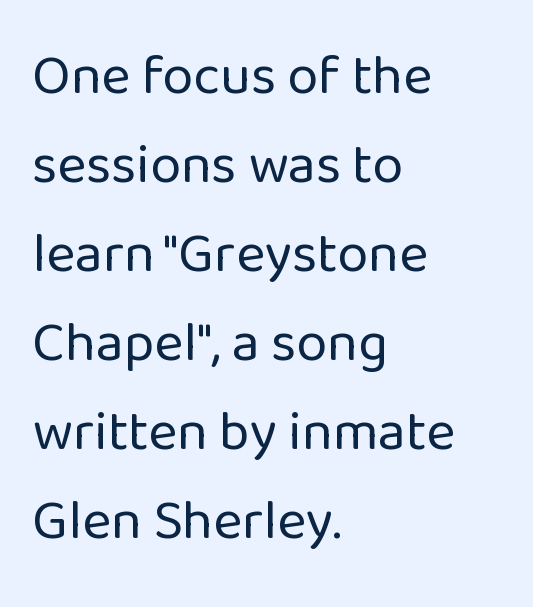
{"serif": "no", "italic": "no", "bold": "no", "weight": "regular", "width": "normal", "stroke_contrast": "low", "x_height": "medium", "monospaced": "no", "underline": "no", "align": "left", "line_spacing": "normal", "line_spacing_ratio": 1.59, "letter_spacing": "normal", "letter_spacing_em": 0.0, "glyph_px": 56}
